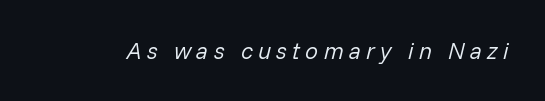
{"italic": "yes", "lean": "right", "slant_degrees": 14, "bold": "no", "underline": "no", "letter_spacing": "wide", "letter_spacing_em": 0.23, "glyph_px": 23}
